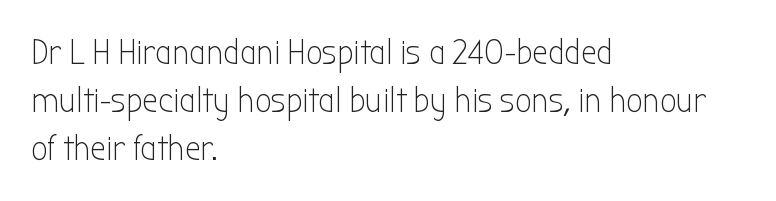
{"serif": "no", "italic": "no", "bold": "no", "weight": "light", "width": "condensed", "stroke_contrast": "low", "x_height": "medium", "monospaced": "no", "underline": "no", "align": "left", "line_spacing": "normal", "line_spacing_ratio": 1.33, "letter_spacing": "normal", "letter_spacing_em": 0.0, "glyph_px": 36}
